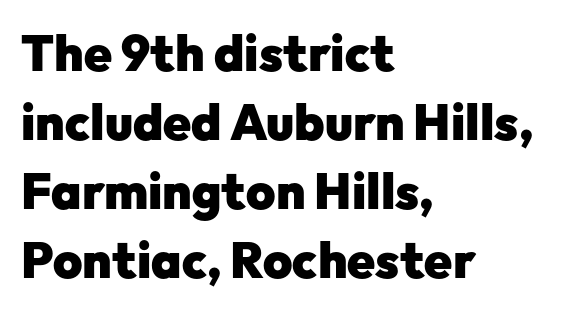
Casual observation: everything's shoved over to the left. Descenders hang freely into open space. Notice how thick the strokes are: this is what a full bold looks like. The letterforms sit shoulder to shoulder at normal distance. Posture: vertical.
